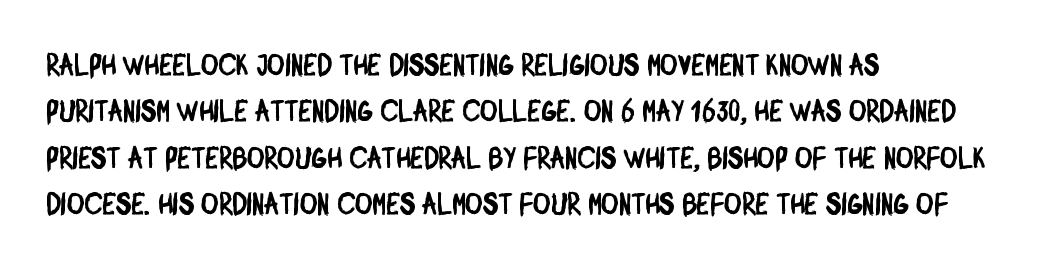
{"serif": "no", "width": "condensed", "stroke_contrast": "low", "x_height": "large", "monospaced": "no", "underline": "no", "align": "left", "line_spacing": "normal", "line_spacing_ratio": 1.55, "letter_spacing": "normal", "letter_spacing_em": 0.0, "glyph_px": 30}
